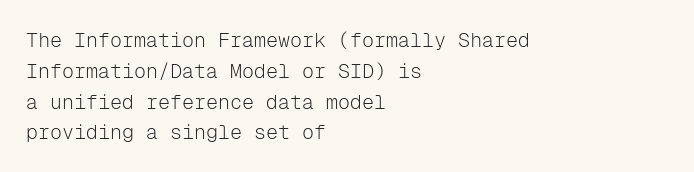
{"italic": "no", "bold": "no", "underline": "no", "align": "left", "line_spacing": "normal", "line_spacing_ratio": 1.54, "letter_spacing": "normal", "letter_spacing_em": 0.0, "glyph_px": 20}
